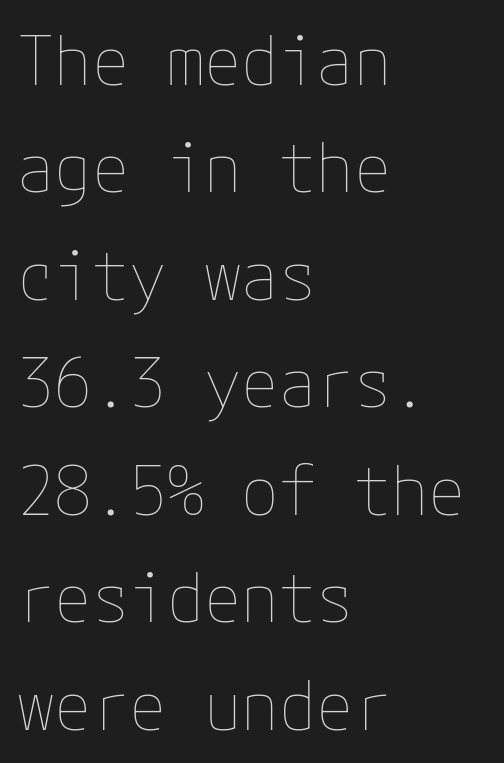
Q: Is the text bold? A: No.
Q: Is the text italic (slanted)? A: No, it is upright.
Q: Is the text underlined? A: No.
Q: How is the paragraph aligned? A: Left-aligned.
Q: Is the spacing between letters normal or unusually wide? A: Normal.
Q: Is the spacing between lines tight, normal or loose? A: Normal.
Q: Width (condensed, normal, or wide)? A: Normal.
Q: Stroke contrast? A: Low.
Q: x-height? A: Medium.
